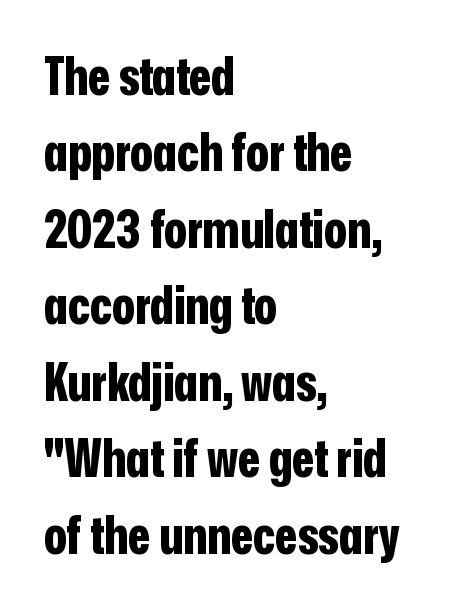
The image shows 52 px bold, condensed sans-serif type, upright; set left-aligned, normal line spacing (1.47x), normal letter spacing, not underlined; low stroke contrast and a medium x-height.
